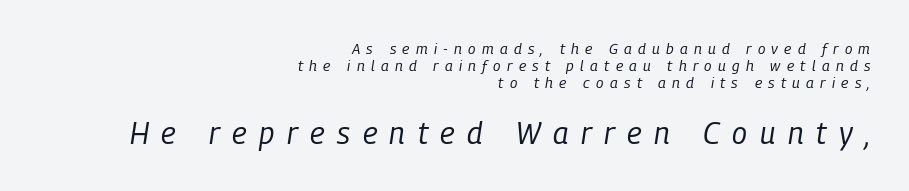
Q: Is the text bold? A: No.
Q: Is the text italic (slanted)? A: Yes, it leans right by about 9 degrees.
Q: Is the text underlined? A: No.
Q: How is the paragraph aligned? A: Right-aligned.
Q: Is the spacing between letters normal or unusually wide? A: Unusually wide.
Q: Is the spacing between lines tight, normal or loose? A: Tight.
Q: Which block of text is set in a larger size, the first (top) or the second (bottom)? A: The second (bottom) one.
Q: Width (condensed, normal, or wide)? A: Condensed.
Q: Stroke contrast? A: Low.
Q: x-height? A: Medium.
Q: Monospaced? A: No.
